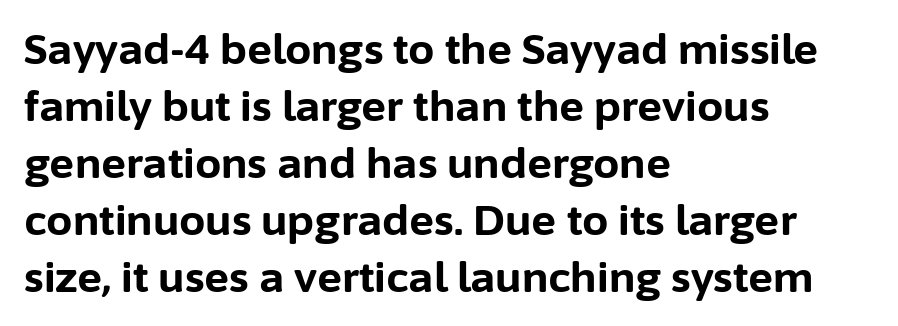
Q: Is the text bold? A: Yes.
Q: Is the text italic (slanted)? A: No, it is upright.
Q: Is the typeface a serif or a sans-serif typeface? A: Sans-serif.
Q: Is the text underlined? A: No.
Q: How is the paragraph aligned? A: Left-aligned.
Q: Is the spacing between letters normal or unusually wide? A: Normal.
Q: Is the spacing between lines tight, normal or loose? A: Normal.
Q: Width (condensed, normal, or wide)? A: Normal.
Q: Stroke contrast? A: Low.
Q: x-height? A: Medium.
Q: Monospaced? A: No.
